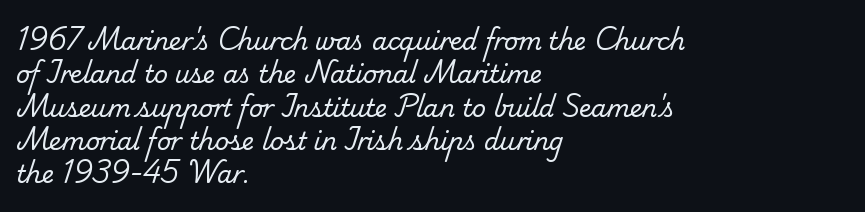
Q: Is the text bold? A: No.
Q: Is the text underlined? A: No.
Q: How is the paragraph aligned? A: Left-aligned.
Q: Is the spacing between letters normal or unusually wide? A: Normal.
Q: Is the spacing between lines tight, normal or loose? A: Normal.
